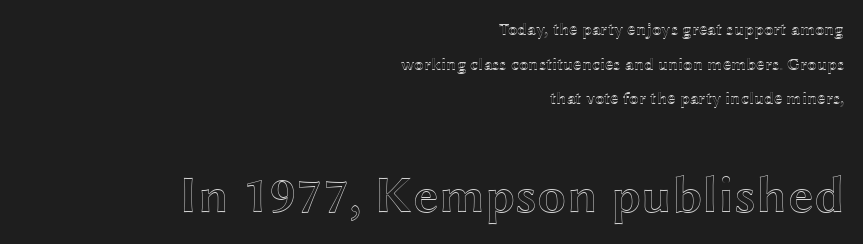
Q: Is the text italic (slanted)? A: No, it is upright.
Q: Is the text underlined? A: No.
Q: How is the paragraph aligned? A: Right-aligned.
Q: Is the spacing between letters normal or unusually wide? A: Normal.
Q: Is the spacing between lines tight, normal or loose? A: Loose.
Q: Which block of text is set in a larger size, the first (top) or the second (bottom)? A: The second (bottom) one.
Q: Width (condensed, normal, or wide)? A: Wide.
Q: x-height? A: Medium.
Q: Monospaced? A: No.
